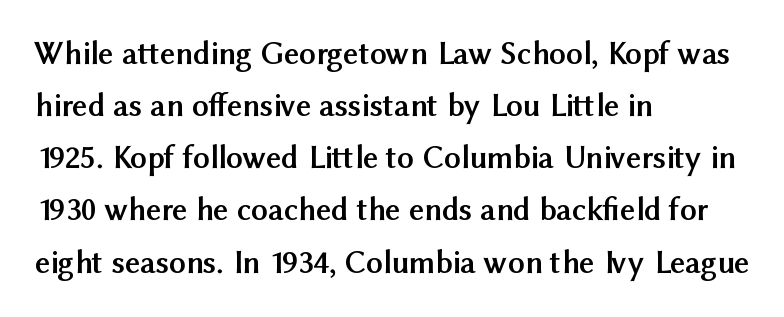
The leading is moderate, giving the passage an even texture. Does extra space separate the letters? No, they use regular spacing. Notice how the stems are strictly vertical — no italics here. Where is the straight margin? On the left. You could not count columns in this text — the font is proportionally spaced.
